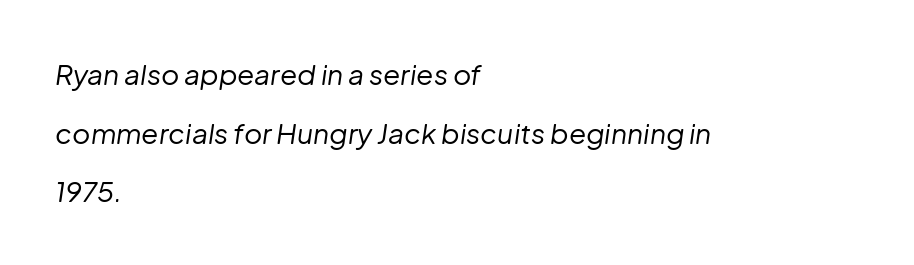
The image shows 28 px regular-weight type, italic (leaning right); set left-aligned, loose line spacing (2.09x), normal letter spacing, not underlined; low stroke contrast and a medium x-height.
